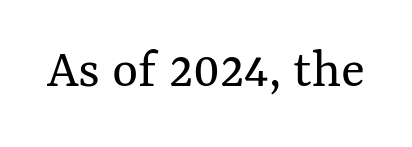
Q: Is the text bold? A: No.
Q: Is the text italic (slanted)? A: No, it is upright.
Q: Is the text underlined? A: No.
Q: Is the spacing between letters normal or unusually wide? A: Normal.
Q: Width (condensed, normal, or wide)? A: Normal.
Q: Stroke contrast? A: Medium.
Q: x-height? A: Medium.
Q: Monospaced? A: No.
